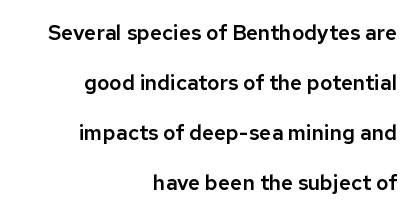
The image shows 21 px text type, upright; set right-aligned, loose line spacing (2.38x), normal letter spacing, not underlined.
